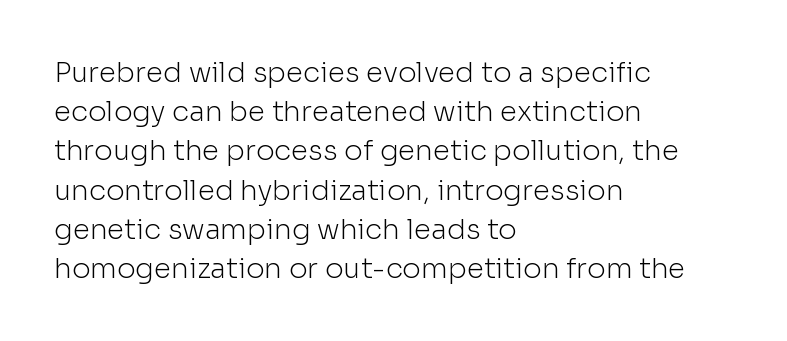
{"serif": "no", "italic": "no", "bold": "no", "weight": "light", "width": "normal", "stroke_contrast": "low", "x_height": "medium", "monospaced": "no", "underline": "no", "align": "left", "line_spacing": "normal", "line_spacing_ratio": 1.4, "letter_spacing": "normal", "letter_spacing_em": 0.0, "glyph_px": 28}
